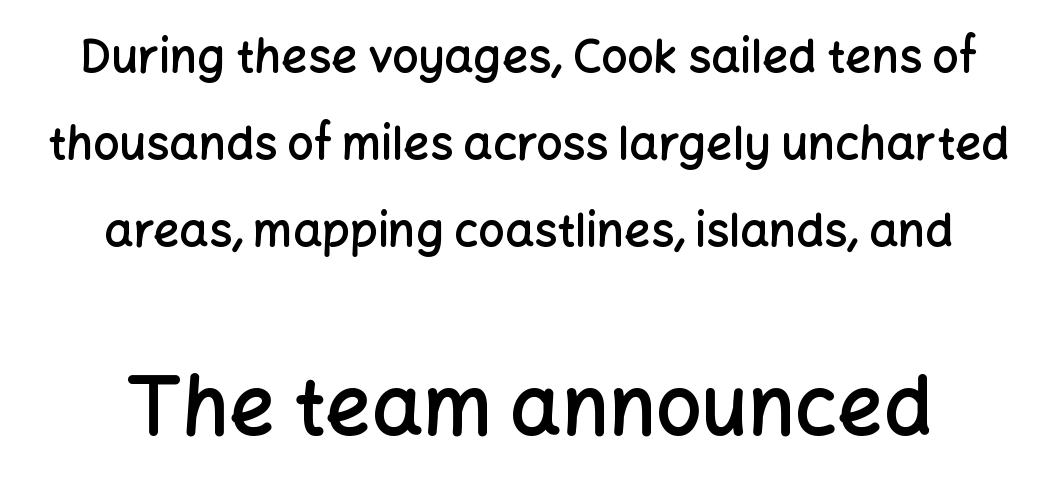
{"serif": "no", "italic": "no", "bold": "semi", "weight": "semibold", "width": "normal", "stroke_contrast": "low", "x_height": "medium", "monospaced": "no", "underline": "no", "align": "center", "line_spacing_ratio": 1.89, "letter_spacing": "normal", "letter_spacing_em": 0.0, "larger_block": "second", "size_ratio": 1.74, "glyph_px": 80}
